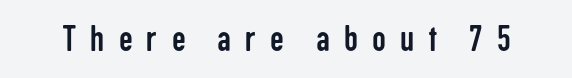
{"serif": "no", "italic": "no", "bold": "no", "weight": "regular", "width": "condensed", "stroke_contrast": "low", "x_height": "medium", "monospaced": "no", "underline": "no", "letter_spacing": "wide", "letter_spacing_em": 0.36, "glyph_px": 39}
